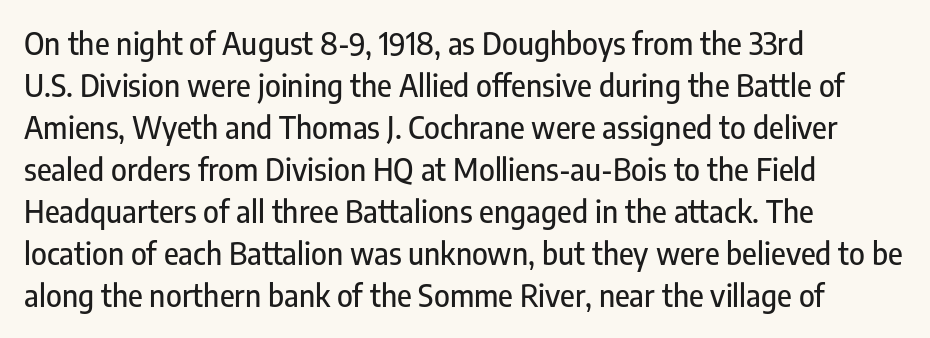
Proportional: the letters do not fall into vertical columns. A typesetter would mark this as roman, not italic. In terms of letterform style, serifs are entirely absent. You could call the tracking neutral — neither tight nor loose. The space directly below the letters is spotless. The passage is arranged the way most books set body copy — flush left.
